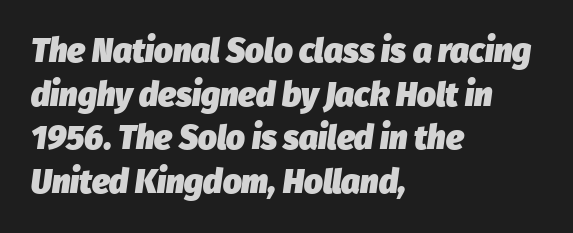
The setting favours the left margin, as ordinary paragraphs usually do. How are the letters spaced? Ordinarily, with no added tracking. Look at the stroke-to-counter ratio: heavy, a bold. The axis of the letterforms is tilted away from vertical.
